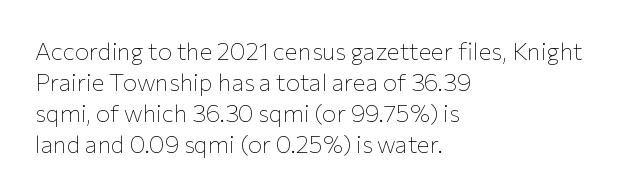
These lines keep a tight, regular rhythm from letter to letter. Notice how descenders clear the ascenders below comfortably — that's standard leading. These lines were composed using upright roman letters. One-word summary of the alignment: left. Nobody drew a line under any word here. The typesetting does not lean heavy: it is not bold.
